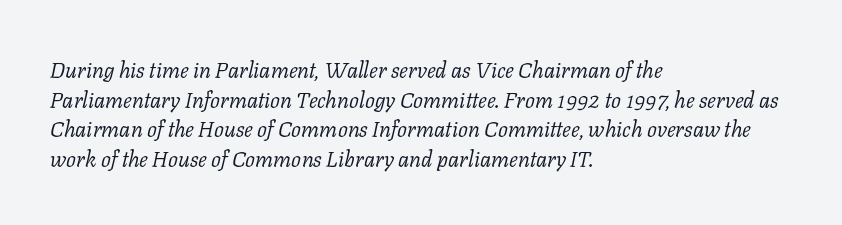
The image shows 22 px text type, italic (leaning right); set left-aligned, normal line spacing (1.35x), normal letter spacing, not underlined.
